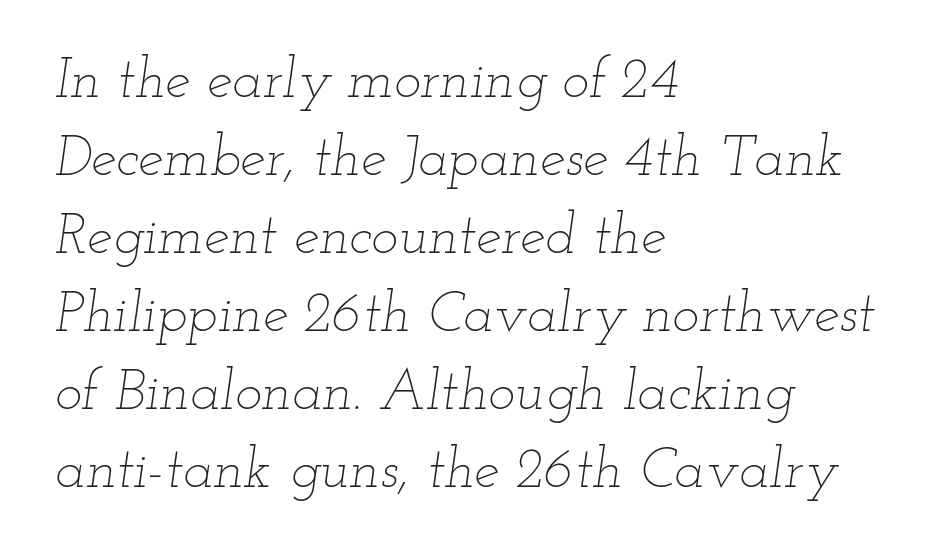
{"italic": "yes", "lean": "right", "slant_degrees": 12, "bold": "no", "weight": "thin", "width": "wide", "stroke_contrast": "low", "x_height": "small", "monospaced": "no", "underline": "no", "align": "left", "line_spacing": "normal", "line_spacing_ratio": 1.37, "letter_spacing": "normal", "letter_spacing_em": 0.0, "glyph_px": 57}
